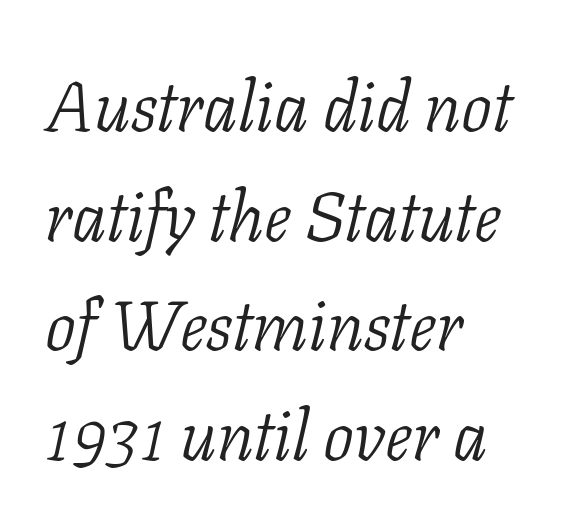
The image shows 69 px light serif type, italic (leaning right); set left-aligned, normal line spacing (1.59x), normal letter spacing, not underlined; low stroke contrast and a medium x-height.
